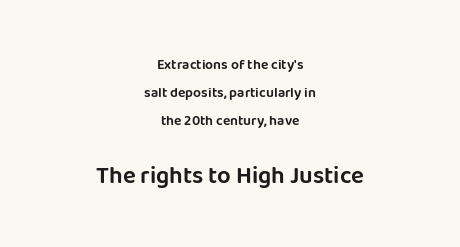
Where is the straight margin? There isn't one; the lines are centered. Compare the two chunks: the lower has the greater cap height. The letters stand straight up with perfectly vertical stems. Descenders hang freely into open space. Each new line begins a long way beneath the previous one. Tracking here is standard; glyphs follow each other at the usual distance.
